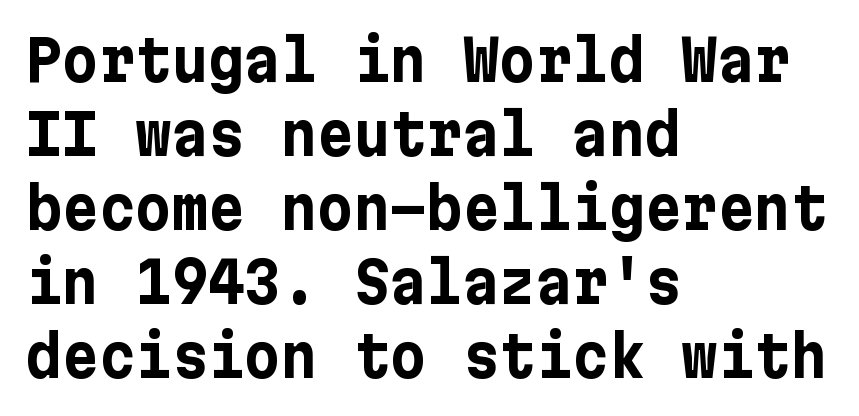
Q: Is the text bold? A: Yes.
Q: Is the text italic (slanted)? A: No, it is upright.
Q: Is the typeface a serif or a sans-serif typeface? A: Sans-serif.
Q: Is the text underlined? A: No.
Q: How is the paragraph aligned? A: Left-aligned.
Q: Is the spacing between letters normal or unusually wide? A: Normal.
Q: Is the spacing between lines tight, normal or loose? A: Normal.
Q: Width (condensed, normal, or wide)? A: Normal.
Q: Stroke contrast? A: Low.
Q: x-height? A: Medium.
